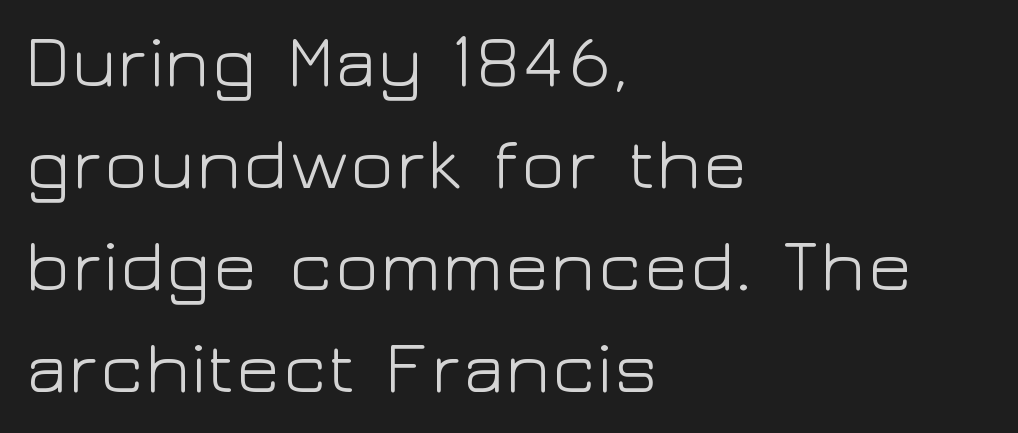
The image shows 74 px light, wide sans-serif type, upright; set left-aligned, normal line spacing (1.38x), normal letter spacing, not underlined; low stroke contrast and a medium x-height.
